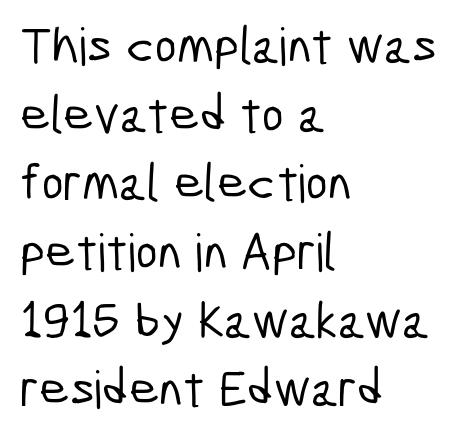
Lines of text with bare space underneath. In terms of leading, this rendering sits right in the middle. Is the letter spacing exaggerated? No — it looks like the ordinary default. The face used here is a sans, in the tradition of grotesques and geometrics. The lines are quadded left. Character widths vary here, with narrow letters taking less room than wide ones.
